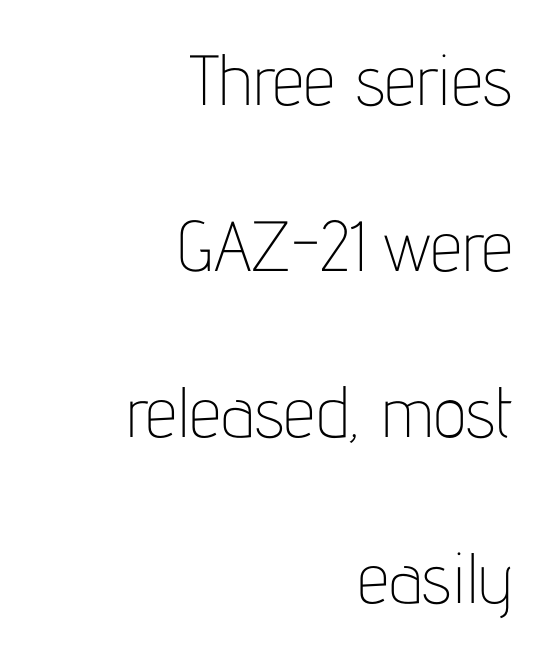
The image shows 71 px thin, condensed sans-serif type, upright; set right-aligned, loose line spacing (2.34x), normal letter spacing, not underlined; low stroke contrast and a medium x-height.
